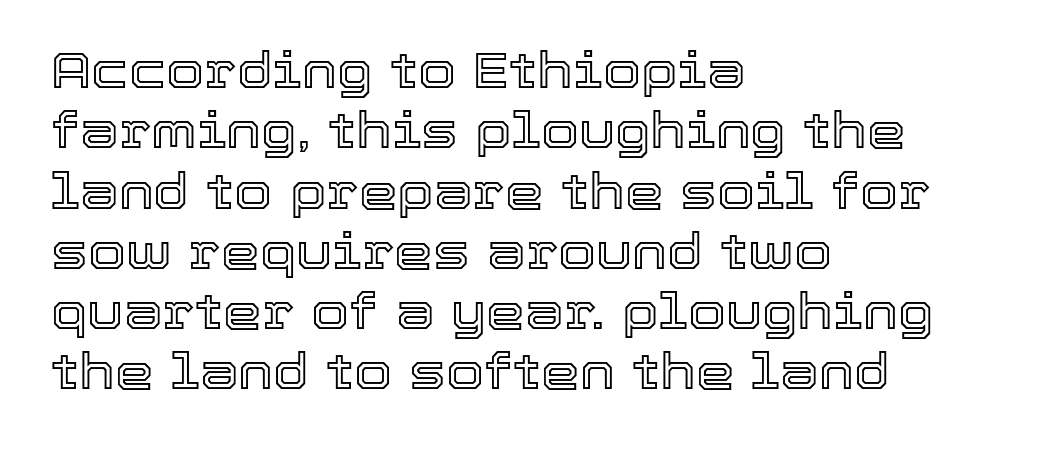
{"italic": "no", "width": "normal", "x_height": "medium", "monospaced": "no", "underline": "no", "align": "left", "line_spacing_ratio": 1.23, "letter_spacing": "normal", "letter_spacing_em": 0.0, "glyph_px": 49}
